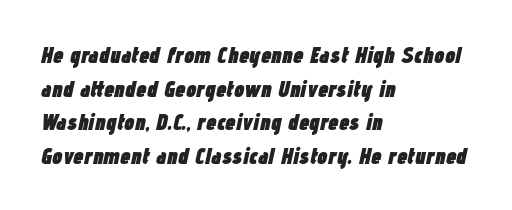
{"italic": "yes", "lean": "right", "slant_degrees": 12, "bold": "yes", "underline": "no", "align": "left", "line_spacing": "normal", "line_spacing_ratio": 1.46, "letter_spacing": "normal", "letter_spacing_em": 0.0, "glyph_px": 23}
